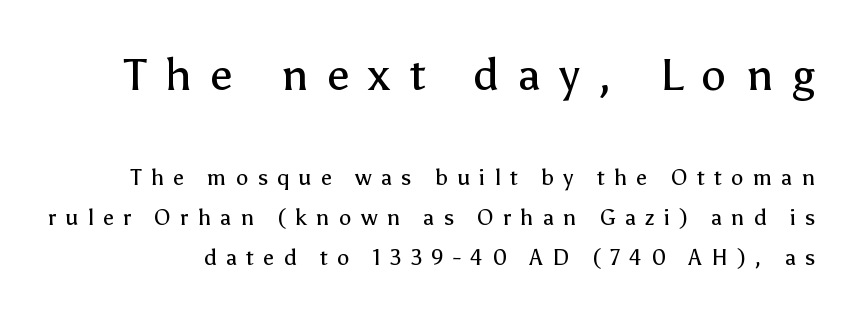
A typesetter would label this face a sans. Reading top to bottom, the characters get smaller at the block break. On a weight scale, this lands at 450 or below. The lettering stays uniformly vertical, giving the passage a roman look.
